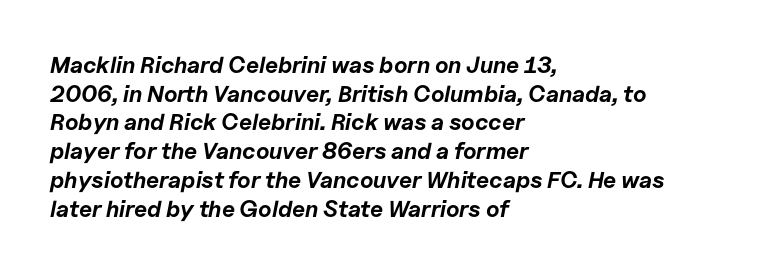
{"italic": "yes", "lean": "right", "slant_degrees": 11, "bold": "yes", "underline": "no", "align": "left", "line_spacing": "normal", "line_spacing_ratio": 1.25, "letter_spacing": "normal", "letter_spacing_em": 0.0, "glyph_px": 23}
